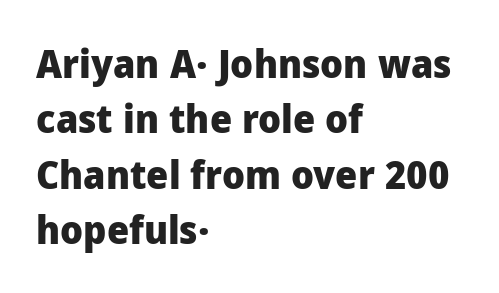
Q: Is the text bold? A: Yes.
Q: Is the text italic (slanted)? A: No, it is upright.
Q: Is the typeface a serif or a sans-serif typeface? A: Sans-serif.
Q: Is the text underlined? A: No.
Q: How is the paragraph aligned? A: Left-aligned.
Q: Is the spacing between letters normal or unusually wide? A: Normal.
Q: Is the spacing between lines tight, normal or loose? A: Normal.
Q: Width (condensed, normal, or wide)? A: Normal.
Q: Stroke contrast? A: Low.
Q: x-height? A: Medium.
Q: Monospaced? A: No.
